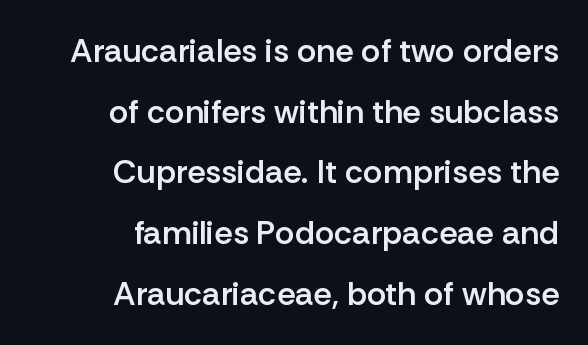
Observe the absence of serifs on each vertical stroke in this sample. Spacing between characters is what you'd get straight out of the box. Check under the words: just untouched page. In CSS terms this would be text-align: right. A typesetter would call this proportional, since set widths differ per character.
